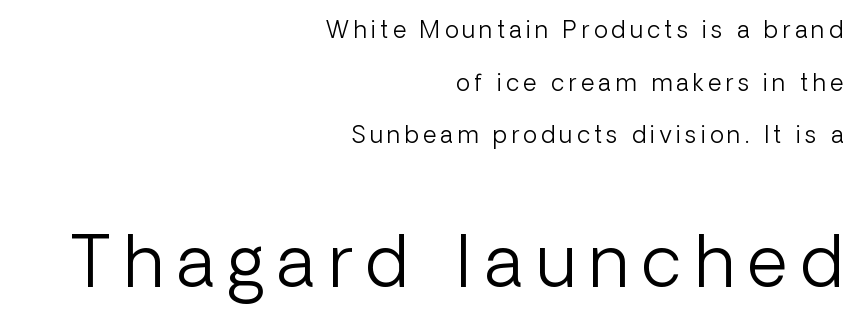
Serif or sans? Sans — the stroke terminals are bare. Caption: multi-line text, flush right, ragged left. The emphasis by scale lands on block number two, below. Looks like regular typesetting: each glyph gets only the width it needs.
